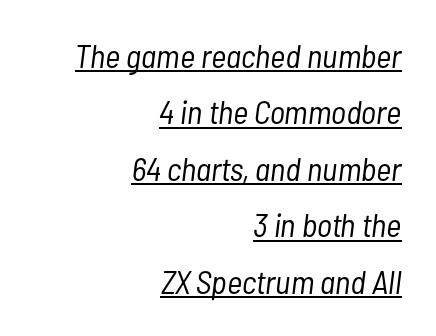
There is no visible air inserted between adjacent glyphs. The passage shown is underscored from start to finish. The typesetting does not lean heavy: it is not bold. The passage shown is typed in a proportional face where columns would drift. Right-aligned paragraph, ragged on the left.
